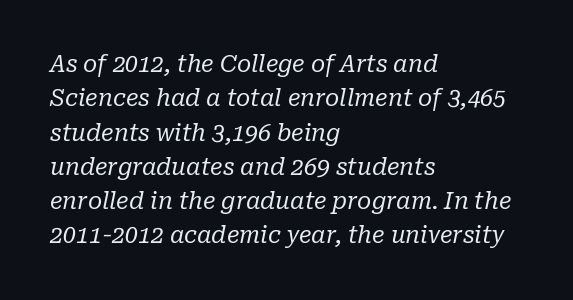
Each stroke keeps to a modest, everyday thickness or less. Regarding leading, the lines here are spaced in the standard way. Nobody touched the tracking dial on this one. The rendering anchors every line to the left-hand side. You can tell it's italic because the verticals aren't actually vertical. Clear beneath every line of the passage.
